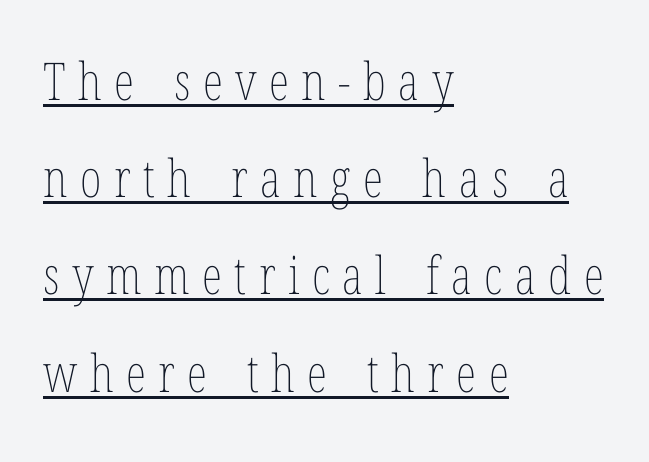
Proportional: the letters do not fall into vertical columns. The rag falls on the right side of this text block. The lettering stays uniformly vertical, giving the passage a roman look. Beneath each row of characters lies a ruled line. Each word looks stretched out because of the extra space between its letters.
